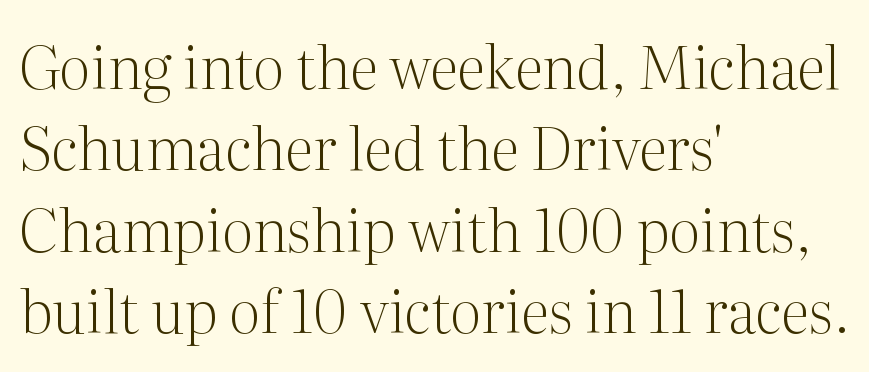
Rendered with straight, roman letterforms. The font sits on the lighter half of the weight spectrum, regular included. Each line starts at the same left margin while the right side varies. Descender tails drop into unmarked territory. These lines are rendered in a variable-pitch font.
